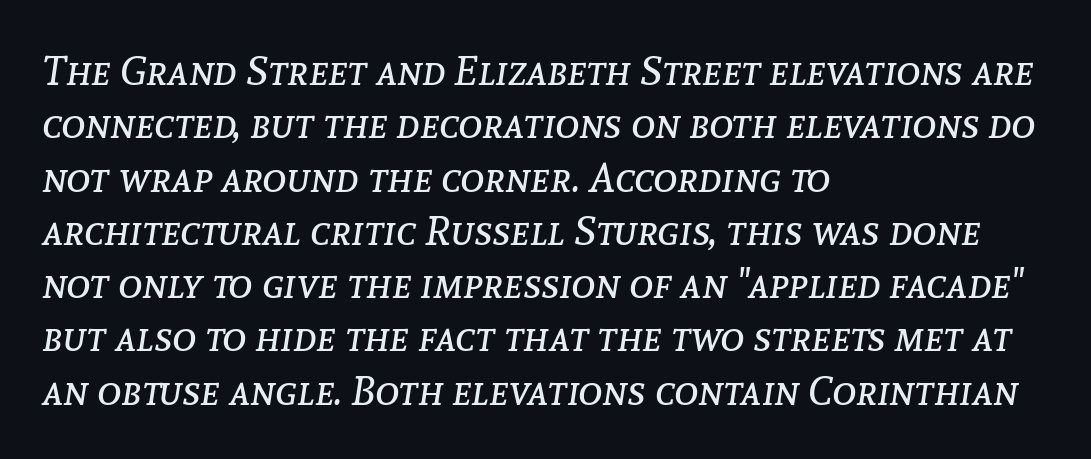
{"italic": "yes", "lean": "right", "slant_degrees": 8, "bold": "no", "weight": "regular", "width": "normal", "stroke_contrast": "low", "x_height": "medium", "monospaced": "no", "underline": "no", "align": "left", "line_spacing": "normal", "line_spacing_ratio": 1.3, "letter_spacing": "normal", "letter_spacing_em": 0.0, "glyph_px": 41}
